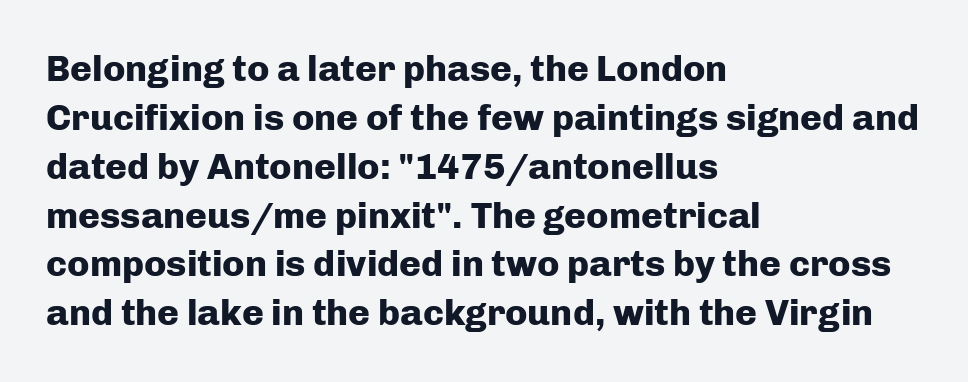
Q: Is the text bold? A: Yes.
Q: Is the text italic (slanted)? A: No, it is upright.
Q: Is the typeface a serif or a sans-serif typeface? A: Sans-serif.
Q: Is the text underlined? A: No.
Q: How is the paragraph aligned? A: Left-aligned.
Q: Is the spacing between letters normal or unusually wide? A: Normal.
Q: Is the spacing between lines tight, normal or loose? A: Normal.
Q: Width (condensed, normal, or wide)? A: Normal.
Q: Stroke contrast? A: Low.
Q: x-height? A: Medium.
Q: Monospaced? A: No.
